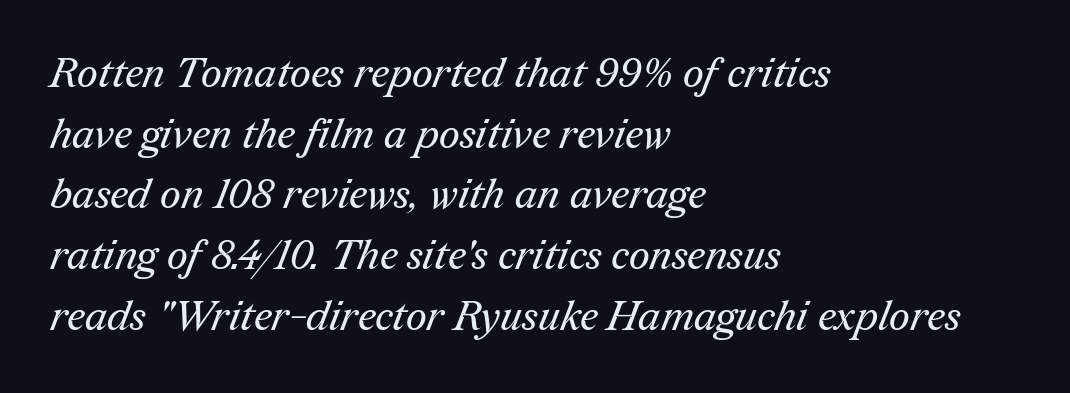
Q: Is the text bold? A: No.
Q: Is the typeface a serif or a sans-serif typeface? A: Serif.
Q: Is the text underlined? A: No.
Q: How is the paragraph aligned? A: Left-aligned.
Q: Is the spacing between letters normal or unusually wide? A: Normal.
Q: Is the spacing between lines tight, normal or loose? A: Normal.
Q: Width (condensed, normal, or wide)? A: Normal.
Q: Stroke contrast? A: Medium.
Q: x-height? A: Medium.
Q: Monospaced? A: No.
